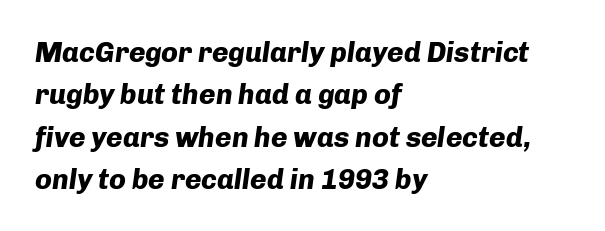
The image shows 28 px heavy type, italic (leaning right); set left-aligned, normal line spacing (1.51x), normal letter spacing, not underlined; low stroke contrast and a medium x-height.
